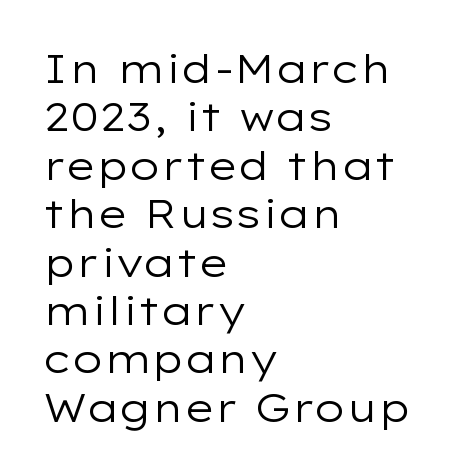
{"serif": "no", "italic": "no", "bold": "no", "weight": "regular", "width": "wide", "stroke_contrast": "low", "x_height": "medium", "monospaced": "no", "underline": "no", "align": "left", "line_spacing_ratio": 1.21, "letter_spacing": "normal", "letter_spacing_em": 0.0, "glyph_px": 40}
